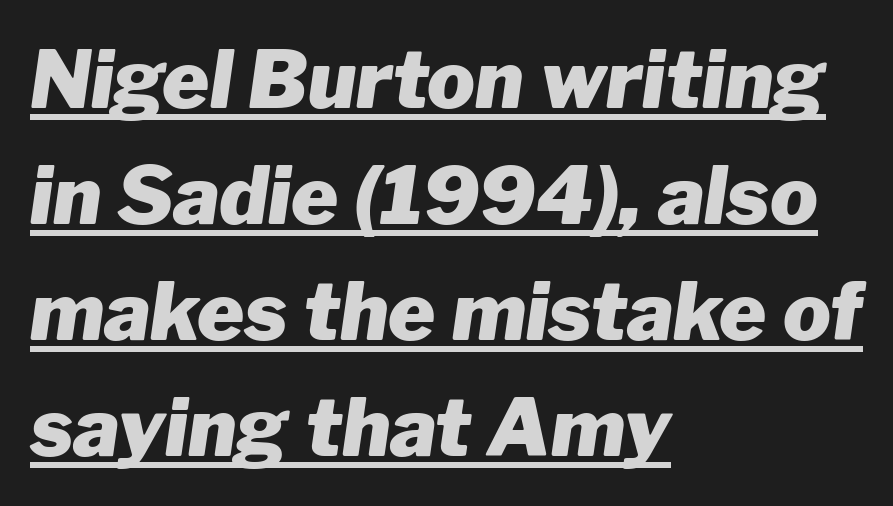
The image shows 80 px heavy type, italic (leaning right); set left-aligned, normal line spacing (1.45x), normal letter spacing, underlined; low stroke contrast and a medium x-height.
